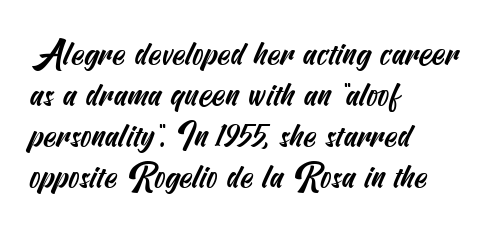
{"serif": "no", "width": "condensed", "stroke_contrast": "medium", "x_height": "small", "underline": "no", "align": "left", "line_spacing_ratio": 1.24, "letter_spacing": "normal", "letter_spacing_em": 0.0, "glyph_px": 33}
